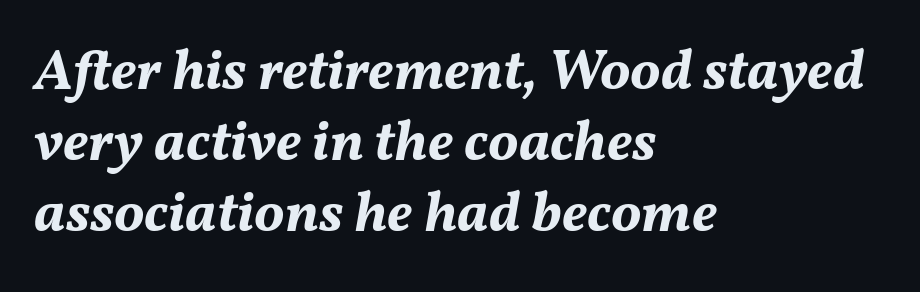
Q: Is the text bold? A: Yes.
Q: Is the text italic (slanted)? A: Yes, it leans right by about 11 degrees.
Q: Is the text underlined? A: No.
Q: How is the paragraph aligned? A: Left-aligned.
Q: Is the spacing between letters normal or unusually wide? A: Normal.
Q: Is the spacing between lines tight, normal or loose? A: Normal.
Q: Width (condensed, normal, or wide)? A: Normal.
Q: Stroke contrast? A: Medium.
Q: x-height? A: Medium.
Q: Monospaced? A: No.
